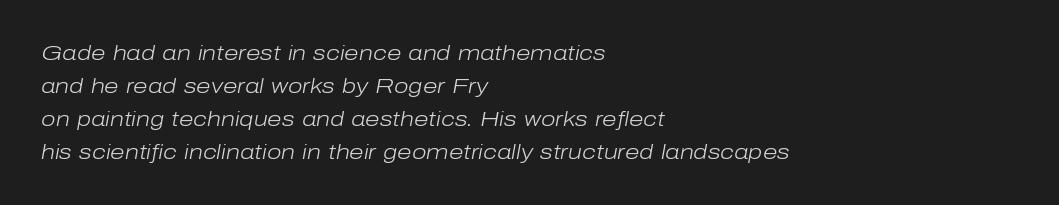
Q: Is the text bold? A: No.
Q: Is the text italic (slanted)? A: Yes, it leans right by about 10 degrees.
Q: Is the text underlined? A: No.
Q: How is the paragraph aligned? A: Left-aligned.
Q: Is the spacing between letters normal or unusually wide? A: Normal.
Q: Is the spacing between lines tight, normal or loose? A: Normal.
